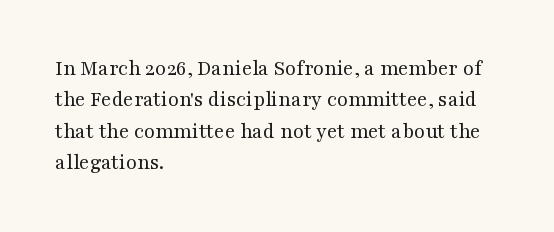
{"italic": "no", "bold": "no", "underline": "no", "align": "left", "line_spacing": "normal", "line_spacing_ratio": 1.43, "letter_spacing": "normal", "letter_spacing_em": 0.0, "glyph_px": 22}
